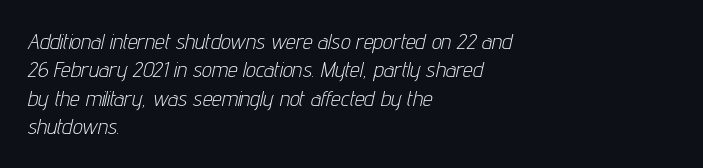
Quick note: italic. This block has exactly the height ordinary leading produces. Casual observation: everything's shoved over to the left. Observe the ordinary spacing: letters are neighbours, not strangers. Bare-footed words on every line. Stem width sits at or under what a default text font uses.
